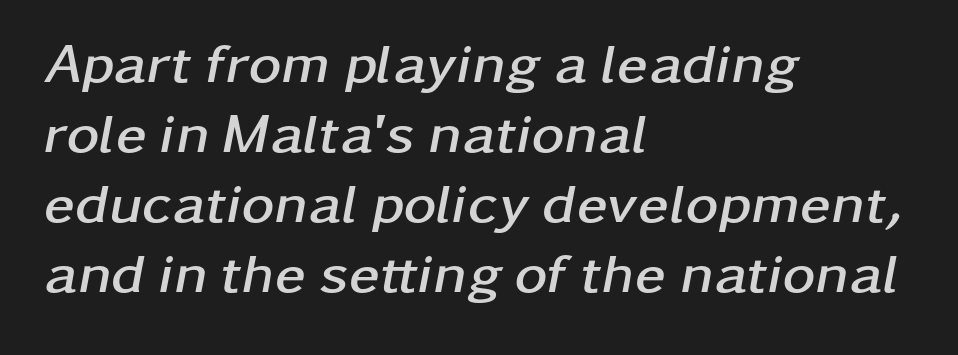
Descender tails drop into unmarked territory. The designer left line spacing at the default. Caption: multi-line text, flush left, ragged right. Proportional: the letters do not fall into vertical columns. Typographic density is high because the face is bold.
